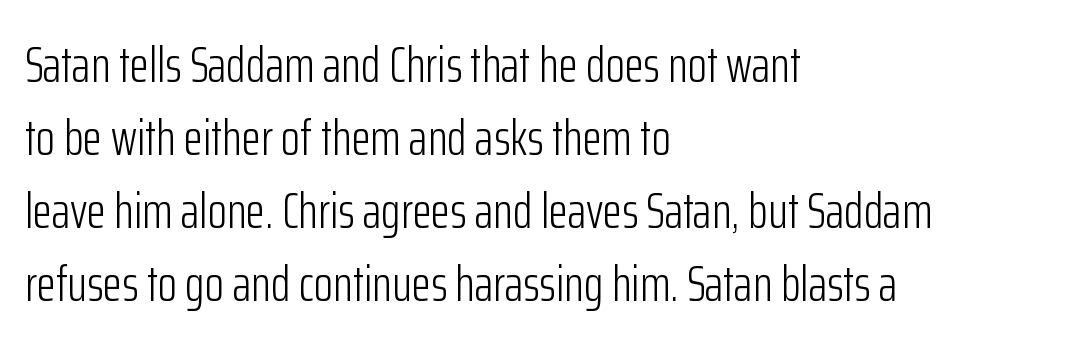
Here the designer chose a conventional face with non-uniform glyph widths. Horizontal bands of white between lines are of average thickness. Unlike a traditional serif, this face leaves its strokes unadorned. Unbolded letterforms with no extra heft.
